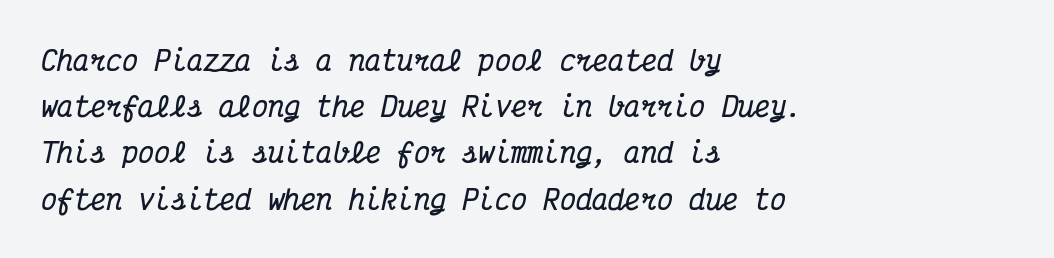
Q: Is the text bold? A: Yes.
Q: Is the text italic (slanted)? A: Yes, it leans right by about 12 degrees.
Q: Is the text underlined? A: No.
Q: How is the paragraph aligned? A: Left-aligned.
Q: Is the spacing between letters normal or unusually wide? A: Normal.
